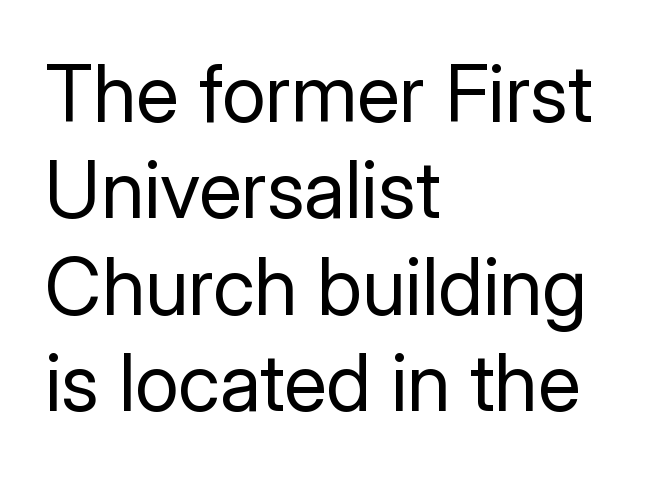
The image shows 79 px regular-weight sans-serif type, upright; set left-aligned, line spacing 1.22x, normal letter spacing, not underlined; low stroke contrast and a medium x-height.
